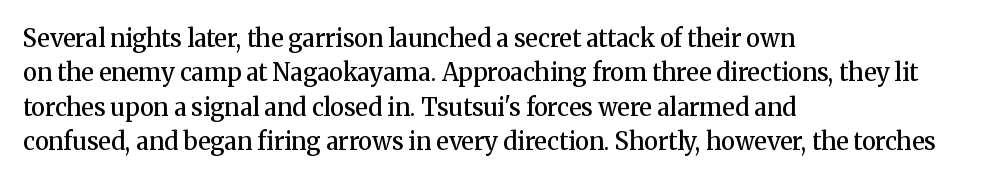
Between one letter and the next there's only the usual sliver of space. Underline: absent. Short and long lines alike share a common starting point at left. Compared with typical paragraphs, the rows here are spaced about the same.
